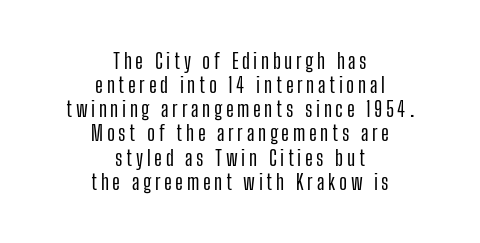
Vertical strokes here are truly vertical. Quick note: interline space is minimal. Decoration check: the copy has no underline. Where is the straight margin? There isn't one; the lines are centered.
